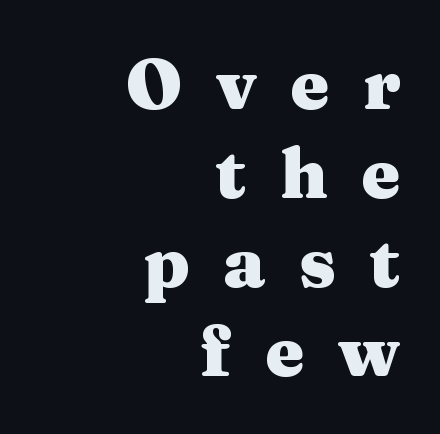
{"serif": "yes", "italic": "no", "bold": "yes", "weight": "heavy", "width": "wide", "stroke_contrast": "medium", "x_height": "medium", "monospaced": "no", "underline": "no", "align": "right", "line_spacing": "normal", "line_spacing_ratio": 1.27, "letter_spacing": "wide", "letter_spacing_em": 0.48, "glyph_px": 70}
